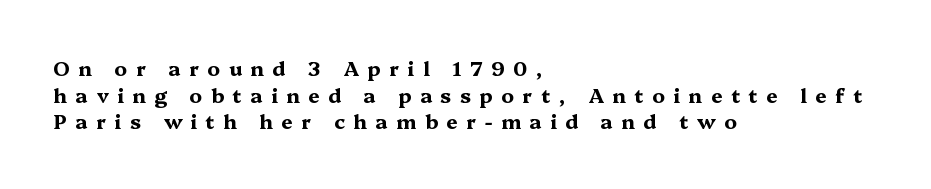
The image shows 20 px bold type, upright; set left-aligned, normal line spacing (1.33x), unusually wide letter spacing (+0.43 em), not underlined.
